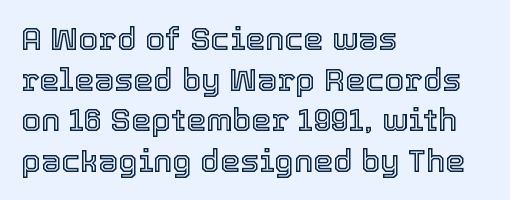
The passage shown has conventional tracking throughout. Vertically, the passage feels balanced, rows spaced as you'd expect. The lettering holds an erect, upright posture throughout. Casual observation: everything's shoved over to the left.
